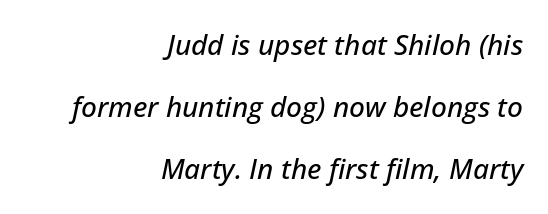
Q: Is the text italic (slanted)? A: Yes, it leans right by about 12 degrees.
Q: Is the text underlined? A: No.
Q: How is the paragraph aligned? A: Right-aligned.
Q: Is the spacing between letters normal or unusually wide? A: Normal.
Q: Is the spacing between lines tight, normal or loose? A: Loose.
Q: Width (condensed, normal, or wide)? A: Normal.
Q: Stroke contrast? A: Low.
Q: x-height? A: Medium.
Q: Monospaced? A: No.
